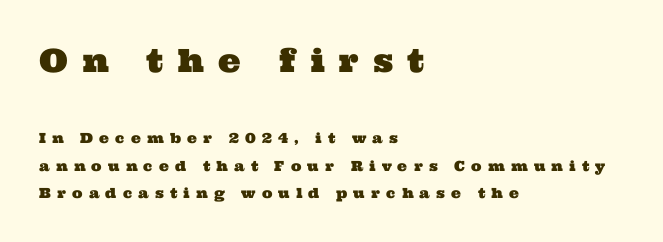
The image shows 32 px wide serif type; set left-aligned, loose line spacing (1.98x), unusually wide letter spacing (+0.44 em), not underlined; the first (top) block is 2.29x larger; medium stroke contrast and a medium x-height.
